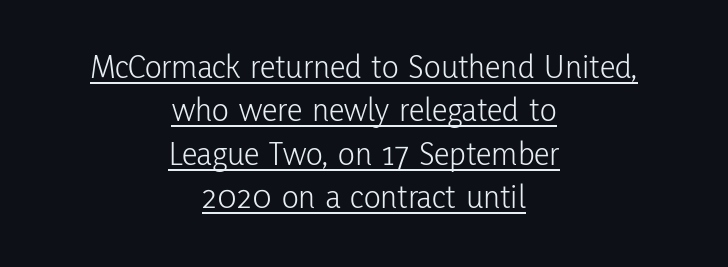
Weight class: somewhere from thin through regular. Is this a sans? Yes — the strokes have no serifs. The typesetter has applied underlining to the passage shown. The passage shown is typed in a proportional face where columns would drift.
